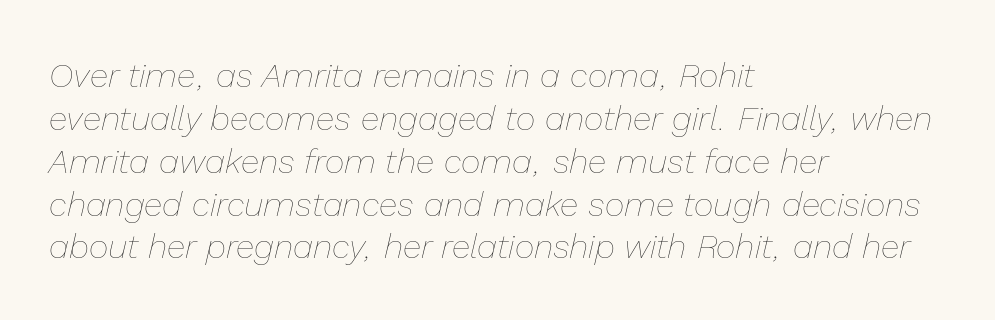
{"italic": "yes", "lean": "right", "slant_degrees": 13, "bold": "no", "weight": "thin", "width": "normal", "stroke_contrast": "low", "x_height": "medium", "monospaced": "no", "underline": "no", "align": "left", "line_spacing": "normal", "line_spacing_ratio": 1.26, "letter_spacing": "normal", "letter_spacing_em": 0.0, "glyph_px": 34}
